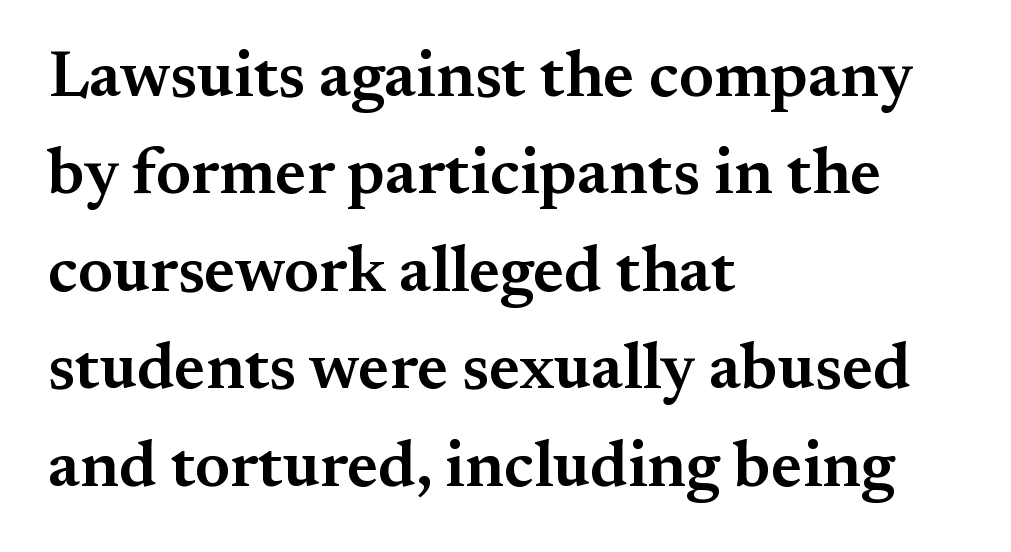
This sample uses an upright cut, with every glyph sitting square on the baseline. Look at the tracking — it's just the regular setting, nothing added. The letters carry serifs — small finishing strokes at the ends of their stems. Proportional: the letters do not fall into vertical columns. Regular leading.
